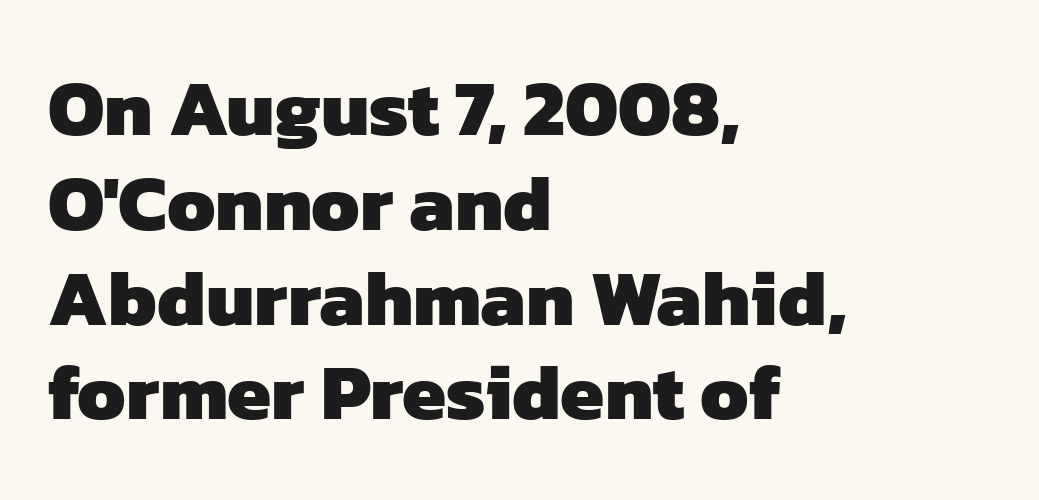
The image shows 79 px heavy sans-serif type; set left-aligned, line spacing 1.2x, normal letter spacing, not underlined; low stroke contrast and a medium x-height.
